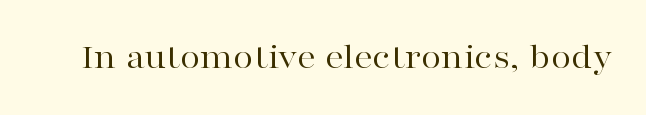
{"serif": "yes", "italic": "no", "bold": "no", "weight": "regular", "width": "wide", "stroke_contrast": "high", "x_height": "medium", "monospaced": "no", "underline": "no", "letter_spacing": "normal", "letter_spacing_em": 0.0, "glyph_px": 37}
